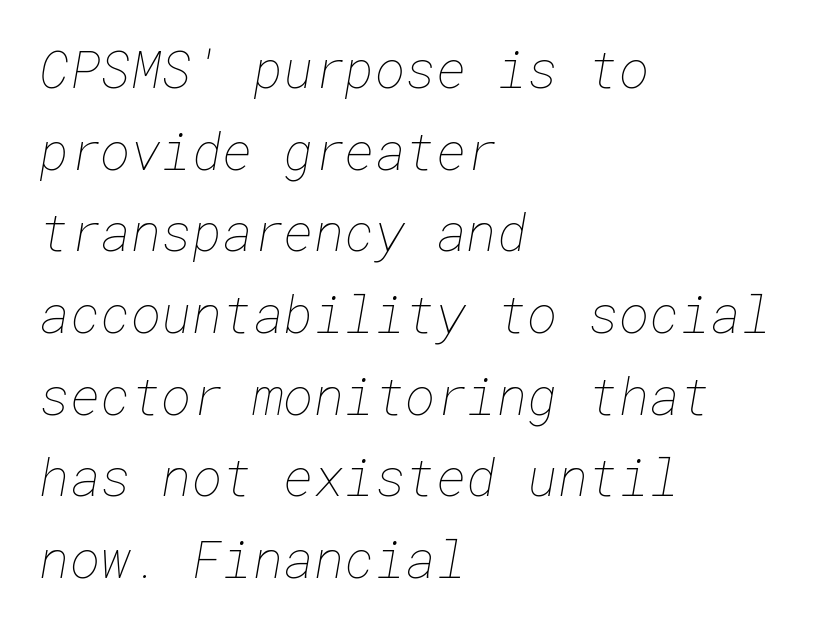
{"bold": "no", "weight": "thin", "width": "normal", "stroke_contrast": "low", "x_height": "medium", "underline": "no", "align": "left", "line_spacing": "normal", "line_spacing_ratio": 1.57, "letter_spacing": "normal", "letter_spacing_em": 0.0, "glyph_px": 52}
